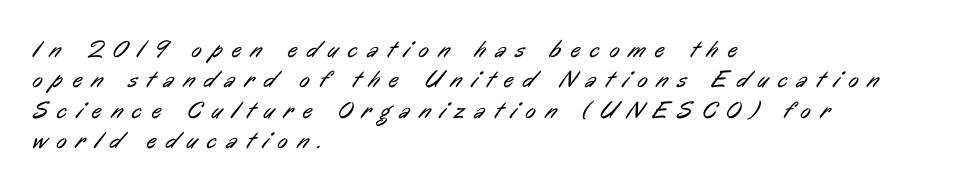
The image shows 24 px text type; set left-aligned, normal line spacing (1.27x), unusually wide letter spacing (+0.41 em), not underlined.
